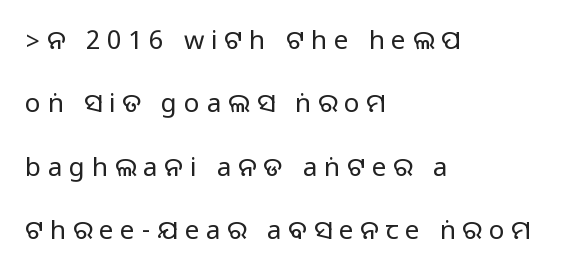
Q: Is the text italic (slanted)? A: No, it is upright.
Q: Is the text underlined? A: No.
Q: How is the paragraph aligned? A: Left-aligned.
Q: Is the spacing between letters normal or unusually wide? A: Unusually wide.
Q: Is the spacing between lines tight, normal or loose? A: Loose.
